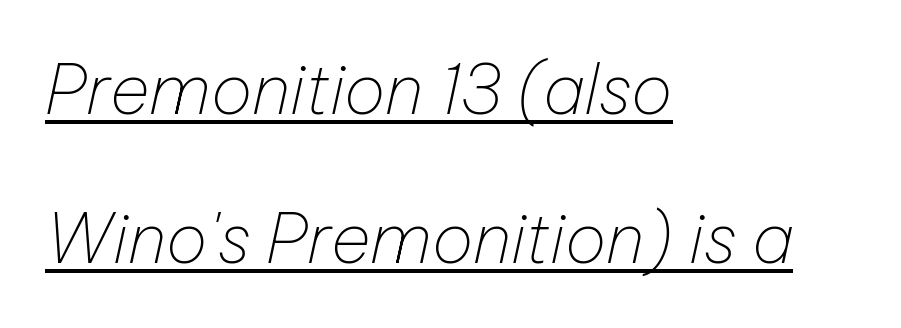
Q: Is the text bold? A: No.
Q: Is the text italic (slanted)? A: Yes, it leans right by about 12 degrees.
Q: Is the text underlined? A: Yes.
Q: How is the paragraph aligned? A: Left-aligned.
Q: Is the spacing between letters normal or unusually wide? A: Normal.
Q: Is the spacing between lines tight, normal or loose? A: Loose.
Q: Width (condensed, normal, or wide)? A: Normal.
Q: Stroke contrast? A: Low.
Q: x-height? A: Medium.
Q: Monospaced? A: No.
